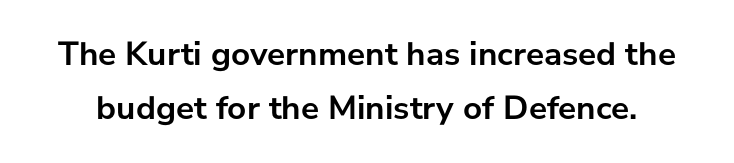
{"serif": "no", "italic": "no", "bold": "yes", "weight": "semibold", "width": "normal", "stroke_contrast": "low", "x_height": "medium", "monospaced": "no", "underline": "no", "line_spacing": "normal", "line_spacing_ratio": 1.59, "letter_spacing": "normal", "letter_spacing_em": 0.0, "glyph_px": 34}
